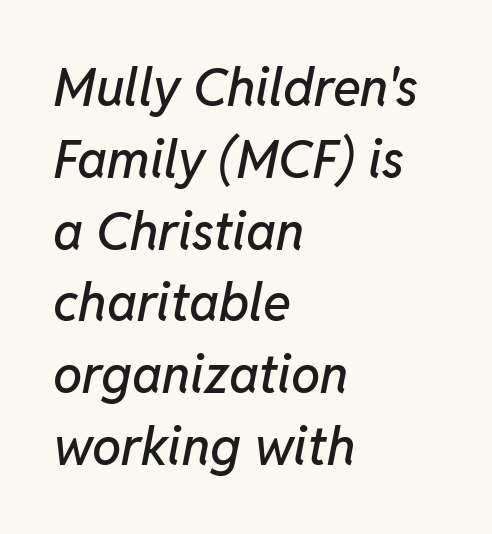
Baseline-to-baseline distance is the conventional proportion of letter height. The passage shown is not underscored anywhere. Short note: letters normally spaced. These lines were composed using italics. Note the varied advance widths — an 'i' is clearly narrower than an 'm'.
